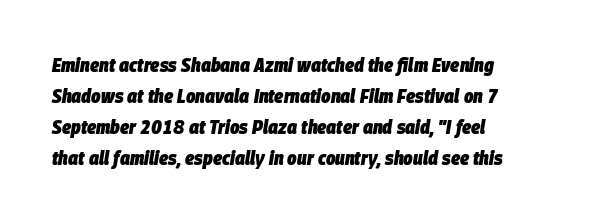
Evenly set lines give the paragraph a standard silhouette. Does extra space separate the letters? No, they use regular spacing. Layout note: lines flush left. You can tell it's italic because the verticals aren't actually vertical. The sample has been set heavy, in full bold.
